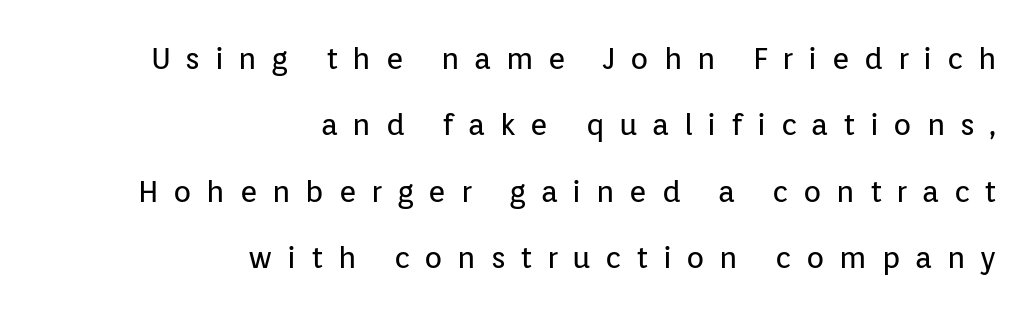
{"serif": "no", "italic": "no", "bold": "no", "weight": "regular", "width": "normal", "stroke_contrast": "low", "x_height": "medium", "monospaced": "no", "underline": "no", "align": "right", "line_spacing": "loose", "line_spacing_ratio": 2.21, "letter_spacing": "wide", "letter_spacing_em": 0.49, "glyph_px": 30}
